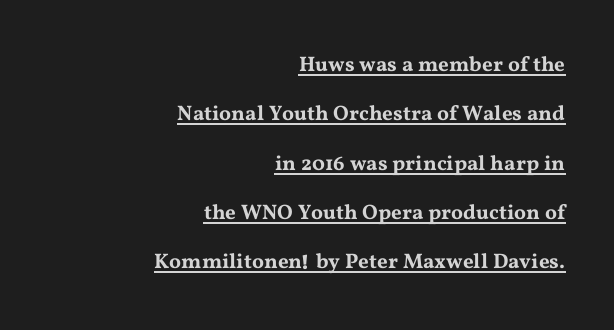
{"italic": "no", "underline": "yes", "align": "right", "line_spacing": "loose", "line_spacing_ratio": 2.35, "letter_spacing": "normal", "letter_spacing_em": 0.0, "glyph_px": 21}
